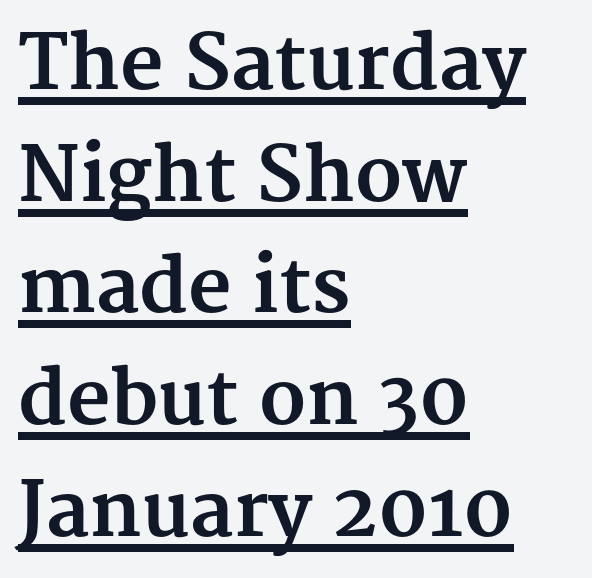
{"serif": "yes", "italic": "no", "bold": "yes", "weight": "bold", "width": "normal", "stroke_contrast": "medium", "x_height": "medium", "monospaced": "no", "underline": "yes", "align": "left", "line_spacing": "normal", "line_spacing_ratio": 1.49, "letter_spacing": "normal", "letter_spacing_em": 0.0, "glyph_px": 75}
